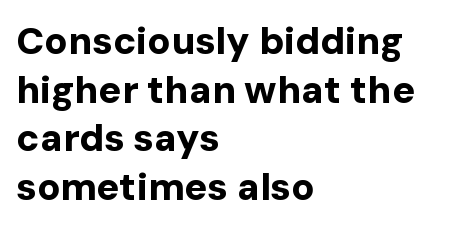
These lines are rendered in a variable-pitch font. Compared with an ordinary text face, these strokes are far heavier — a full bold. The type family on display is of the sans-serif kind. Descenders hang freely into open space. The horizontal fit of the characters is conventional and even. In CSS terms this would be text-align: left.
